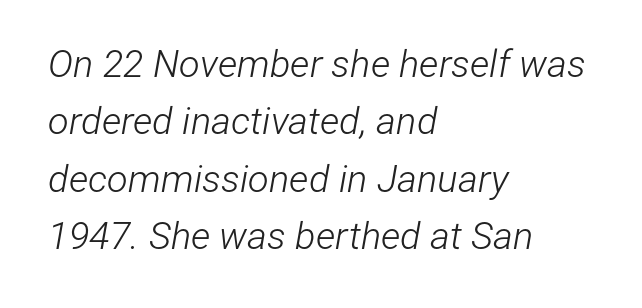
Q: Is the text bold? A: No.
Q: Is the text italic (slanted)? A: Yes, it leans right by about 12 degrees.
Q: Is the text underlined? A: No.
Q: How is the paragraph aligned? A: Left-aligned.
Q: Is the spacing between letters normal or unusually wide? A: Normal.
Q: Is the spacing between lines tight, normal or loose? A: Normal.
Q: Width (condensed, normal, or wide)? A: Condensed.
Q: Stroke contrast? A: Low.
Q: x-height? A: Medium.
Q: Monospaced? A: No.
